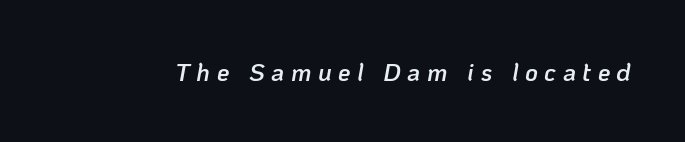
Q: Is the text bold? A: Semi-bold.
Q: Is the text italic (slanted)? A: Yes, it leans right by about 10 degrees.
Q: Is the text underlined? A: No.
Q: Is the spacing between letters normal or unusually wide? A: Unusually wide.
